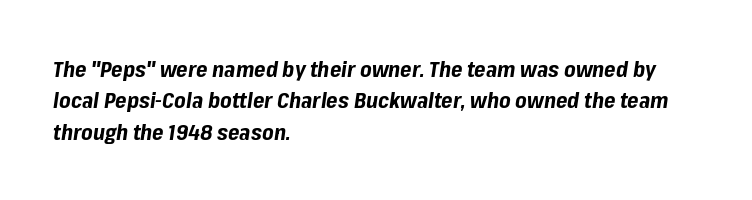
Here the glyphs are tracked normally, forming tight word shapes. Any mark beneath the type? The region is blank. Is there much room between lines? A standard amount, neither cramped nor airy. These lines are set flush left with a ragged right edge. Would a proofreader flag this as italicized? Yes. I'd describe the lettering as bold — thick and assertive.
